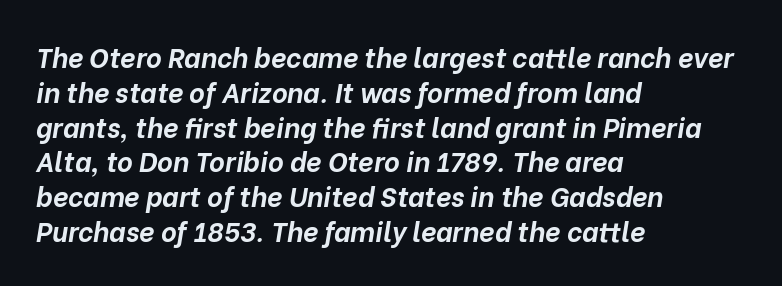
Q: Is the text bold? A: Yes.
Q: Is the text italic (slanted)? A: Yes, it leans right by about 10 degrees.
Q: Is the text underlined? A: No.
Q: How is the paragraph aligned? A: Left-aligned.
Q: Is the spacing between letters normal or unusually wide? A: Normal.
Q: Is the spacing between lines tight, normal or loose? A: Normal.
